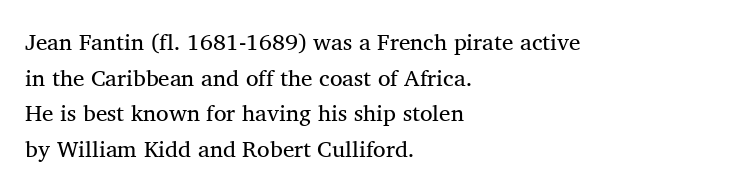
{"bold": "no", "underline": "no", "align": "left", "line_spacing": "normal", "line_spacing_ratio": 1.55, "letter_spacing": "normal", "letter_spacing_em": 0.0, "glyph_px": 23}
